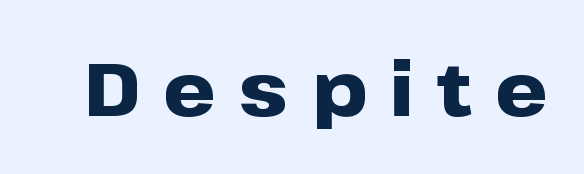
Q: Is the text bold? A: Yes.
Q: Is the text italic (slanted)? A: No, it is upright.
Q: Is the typeface a serif or a sans-serif typeface? A: Sans-serif.
Q: Is the text underlined? A: No.
Q: Is the spacing between letters normal or unusually wide? A: Unusually wide.
Q: Width (condensed, normal, or wide)? A: Wide.
Q: Stroke contrast? A: Low.
Q: x-height? A: Medium.
Q: Monospaced? A: No.
